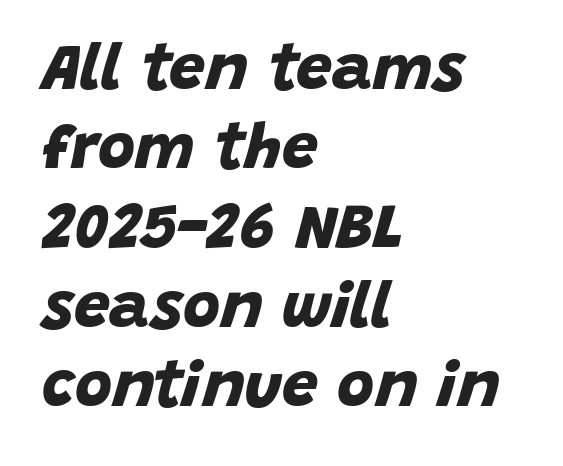
{"serif": "no", "bold": "yes", "weight": "bold", "width": "normal", "stroke_contrast": "low", "x_height": "large", "monospaced": "no", "underline": "no", "align": "left", "line_spacing_ratio": 1.24, "letter_spacing": "normal", "letter_spacing_em": 0.0, "glyph_px": 64}
